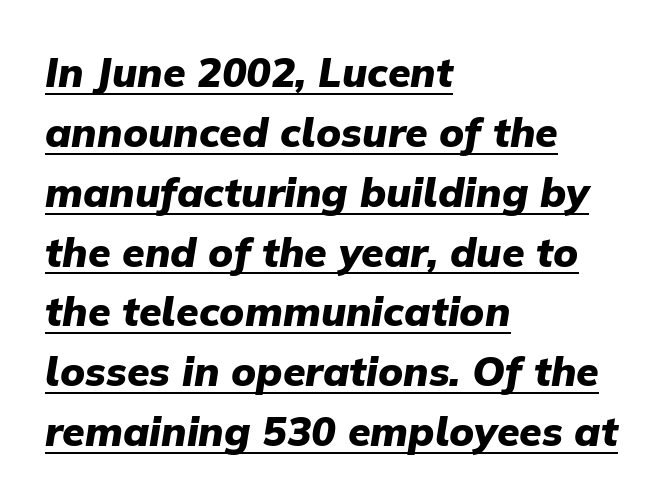
{"italic": "yes", "lean": "right", "slant_degrees": 9, "bold": "yes", "weight": "heavy", "width": "normal", "stroke_contrast": "low", "x_height": "medium", "monospaced": "no", "underline": "yes", "align": "left", "line_spacing": "normal", "line_spacing_ratio": 1.46, "letter_spacing": "normal", "letter_spacing_em": 0.0, "glyph_px": 41}
